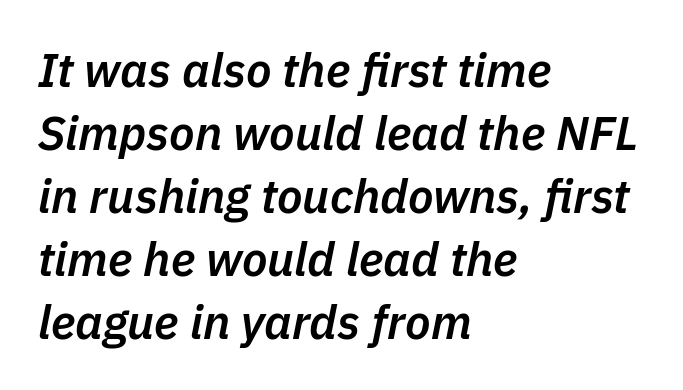
The image shows 47 px semibold type, italic (leaning right); set left-aligned, normal line spacing (1.34x), normal letter spacing, not underlined; low stroke contrast and a medium x-height.
